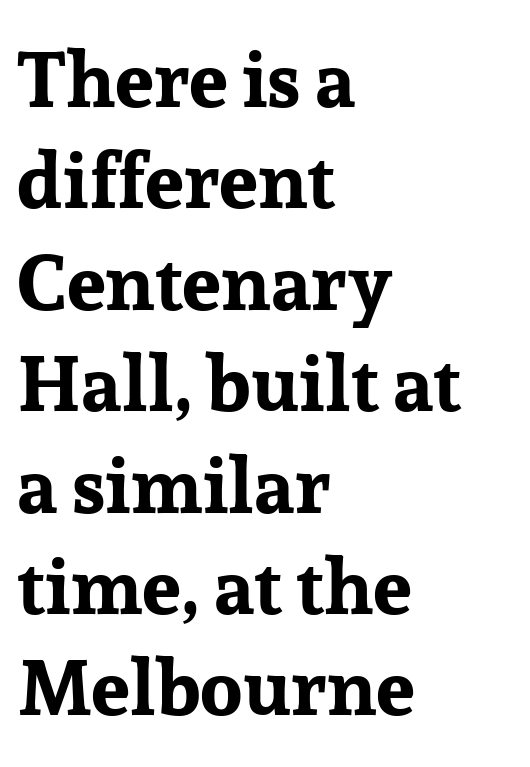
Look at the bottom of the vertical strokes: they flare into serifs here. The letters stand upright; this is a roman face. Weight: bold. Line spacing here is normal. What stands out about the letter spacing? Nothing — it is the standard amount. Spacing verdict: proportional, widths tailored to each character.
